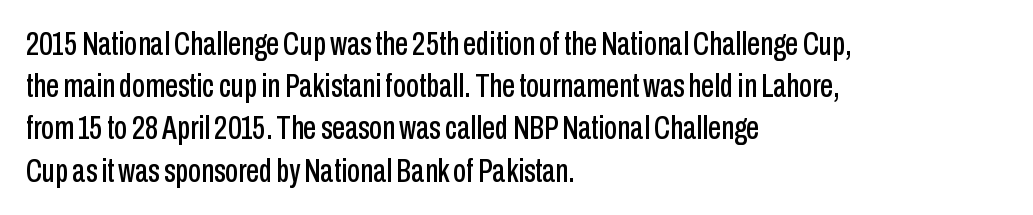
Ordinary non-slanted type is in use. A typesetter would call this proportional, since set widths differ per character. A typesetter would label this face a sans. This sample keeps an unexceptional amount of space between lines. The glyphs are unaccompanied by any horizontal stroke below them.
